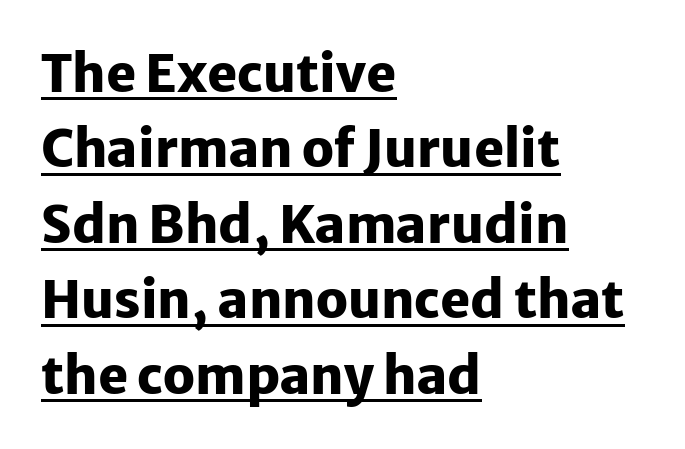
The image shows 51 px heavy sans-serif type, upright; set left-aligned, normal line spacing (1.48x), normal letter spacing, underlined; low stroke contrast and a medium x-height.
